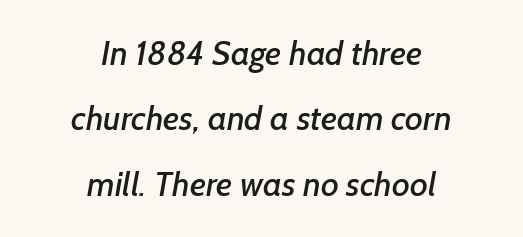
Layout note: lines centered. The face used here is a sans, in the tradition of grotesques and geometrics. Do the characters align in a grid? No, the font is proportional. Tracking here is standard; glyphs follow each other at the usual distance. Underline: absent.
